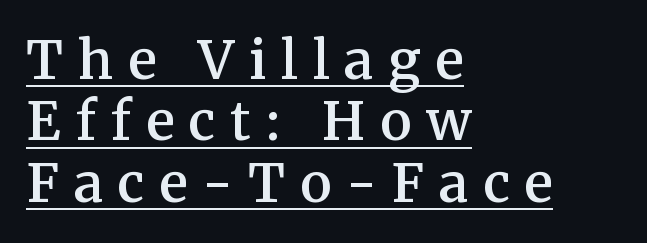
The image shows 53 px semibold serif type, upright; set left-aligned, line spacing 1.16x, unusually wide letter spacing (+0.28 em), underlined; medium stroke contrast and a medium x-height.
